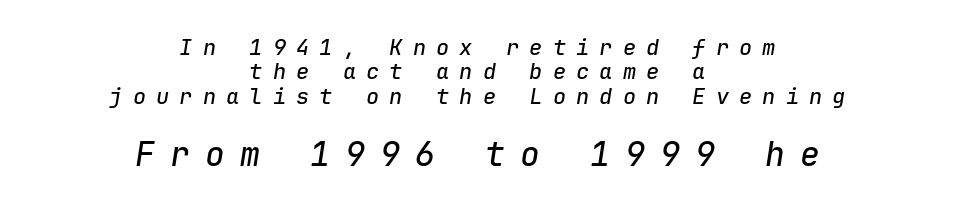
{"italic": "yes", "lean": "right", "slant_degrees": 9, "width": "normal", "stroke_contrast": "low", "x_height": "medium", "monospaced": "yes", "underline": "no", "align": "center", "line_spacing": "tight", "line_spacing_ratio": 1.11, "letter_spacing": "wide", "letter_spacing_em": 0.46, "larger_block": "second", "size_ratio": 1.5, "glyph_px": 33}
